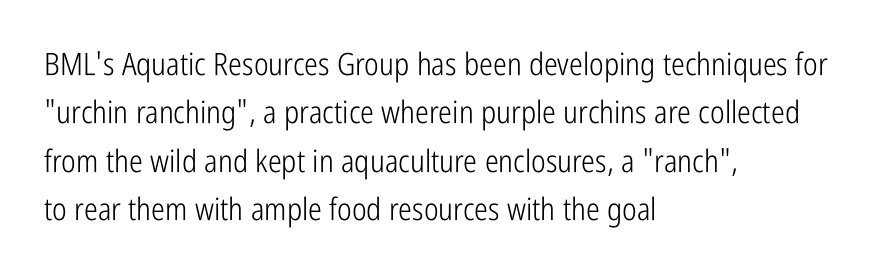
The image shows 31 px light, condensed sans-serif type, upright; set left-aligned, normal line spacing (1.56x), normal letter spacing, not underlined; low stroke contrast and a medium x-height.
